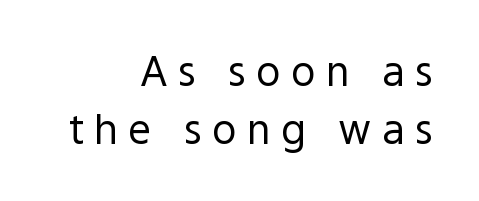
Q: Is the text bold? A: No.
Q: Is the text italic (slanted)? A: No, it is upright.
Q: Is the typeface a serif or a sans-serif typeface? A: Sans-serif.
Q: Is the text underlined? A: No.
Q: How is the paragraph aligned? A: Right-aligned.
Q: Is the spacing between letters normal or unusually wide? A: Unusually wide.
Q: Is the spacing between lines tight, normal or loose? A: Normal.
Q: Width (condensed, normal, or wide)? A: Normal.
Q: x-height? A: Medium.
Q: Monospaced? A: No.
